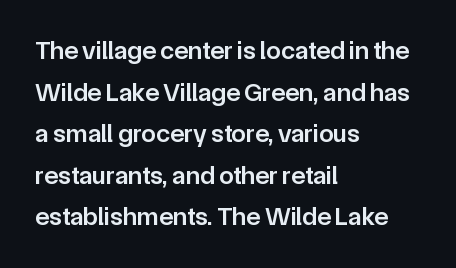
Q: Is the text bold? A: Semi-bold.
Q: Is the text italic (slanted)? A: No, it is upright.
Q: Is the text underlined? A: No.
Q: How is the paragraph aligned? A: Left-aligned.
Q: Is the spacing between letters normal or unusually wide? A: Normal.
Q: Is the spacing between lines tight, normal or loose? A: Normal.
